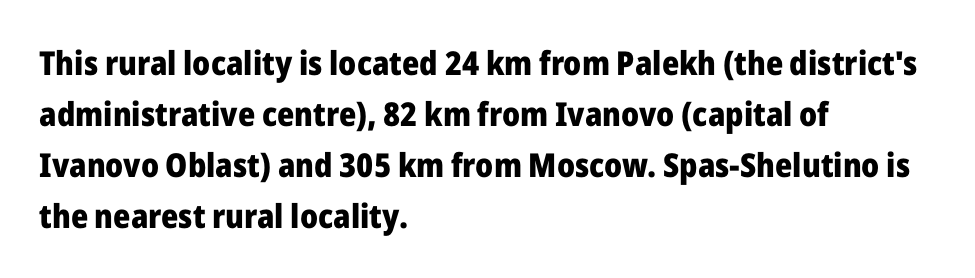
Q: Is the text bold? A: Yes.
Q: Is the text italic (slanted)? A: No, it is upright.
Q: Is the typeface a serif or a sans-serif typeface? A: Sans-serif.
Q: Is the text underlined? A: No.
Q: How is the paragraph aligned? A: Left-aligned.
Q: Is the spacing between letters normal or unusually wide? A: Normal.
Q: Is the spacing between lines tight, normal or loose? A: Normal.
Q: Width (condensed, normal, or wide)? A: Normal.
Q: Stroke contrast? A: Low.
Q: x-height? A: Medium.
Q: Monospaced? A: No.
